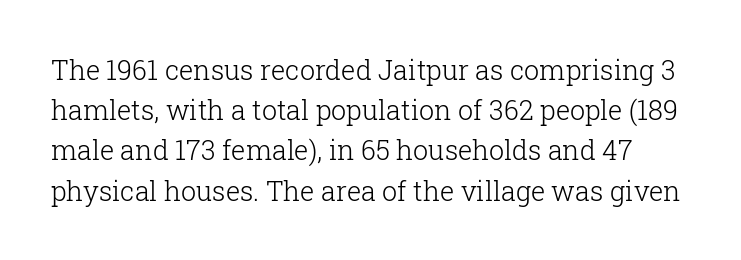
The strip under each line holds only bare page. The lines sit at an ordinary, default distance from one another. Unbolded letterforms with no extra heft. Italic? Not at all — the glyphs are vertical.
